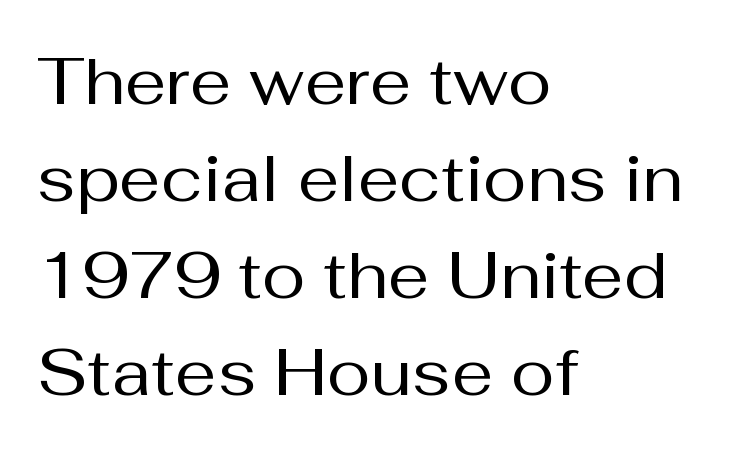
{"serif": "no", "italic": "no", "bold": "no", "weight": "regular", "width": "normal", "stroke_contrast": "medium", "x_height": "medium", "monospaced": "no", "underline": "no", "align": "left", "line_spacing": "normal", "line_spacing_ratio": 1.47, "letter_spacing": "normal", "letter_spacing_em": 0.0, "glyph_px": 66}
